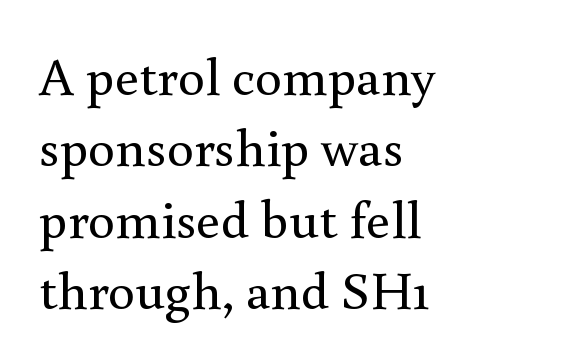
The string is rendered with underlining switched off. Nothing heavy about these letters — not bold at all. One-word summary of the alignment: left. Think of a printed novel: that variable character pitch is what you see here.
